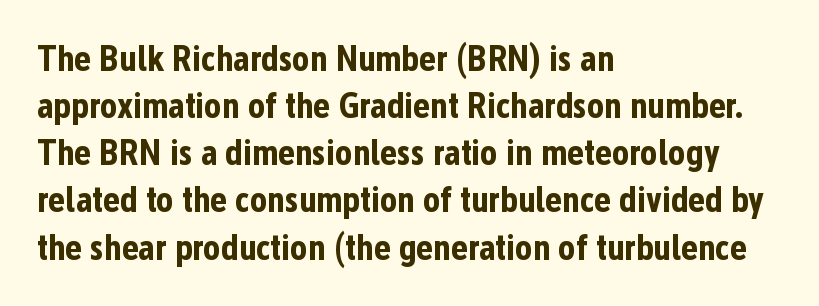
Q: Is the text bold? A: Yes.
Q: Is the text italic (slanted)? A: No, it is upright.
Q: Is the typeface a serif or a sans-serif typeface? A: Sans-serif.
Q: Is the text underlined? A: No.
Q: How is the paragraph aligned? A: Left-aligned.
Q: Is the spacing between letters normal or unusually wide? A: Normal.
Q: Is the spacing between lines tight, normal or loose? A: Normal.
Q: Width (condensed, normal, or wide)? A: Condensed.
Q: Stroke contrast? A: Low.
Q: x-height? A: Medium.
Q: Monospaced? A: No.
